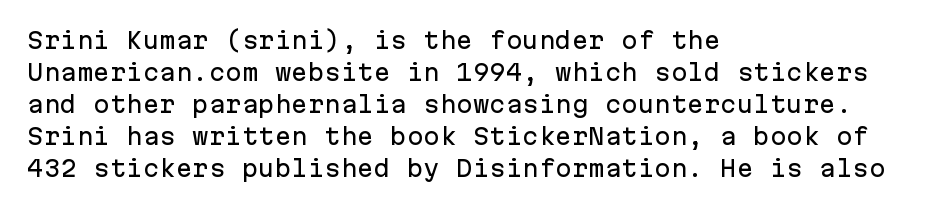
Left-aligned paragraph, ragged on the right. Rendered with straight, roman letterforms. Successive baselines arrive at the customary interval. Descenders are the only things crossing below the line. Is the letter spacing exaggerated? No — it looks like the ordinary default.
